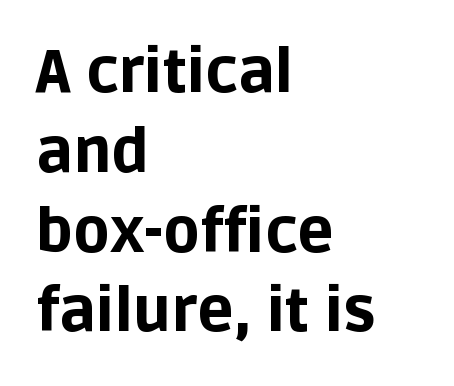
Only glyphs here, with clear space below each row. Chunky letters — that's bold for sure. The letters carry no serifs — their stems end cleanly without finishing strokes. The letters advance in unequal steps, a hallmark of proportional type.
